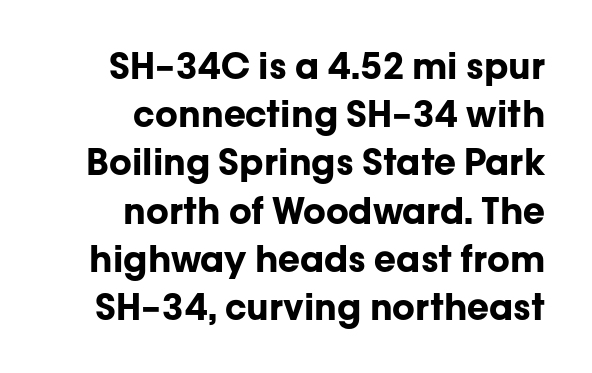
Line endings align vertically; line beginnings do not. The space directly below the letters is spotless. The type family on display is of the sans-serif kind. Inter-character spacing is left at the font's built-in metrics. In terms of leading, this rendering sits right in the middle.
